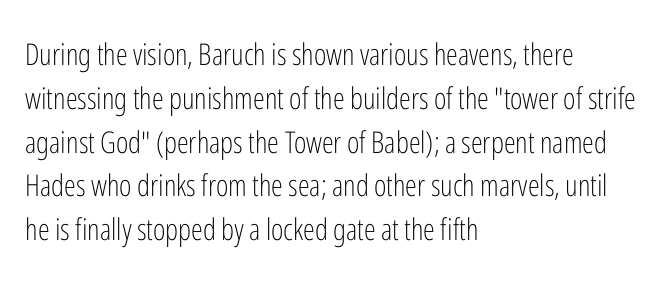
{"serif": "no", "italic": "no", "bold": "no", "weight": "light", "width": "condensed", "stroke_contrast": "low", "x_height": "medium", "monospaced": "no", "underline": "no", "align": "left", "line_spacing": "normal", "line_spacing_ratio": 1.46, "letter_spacing": "normal", "letter_spacing_em": 0.0, "glyph_px": 30}
